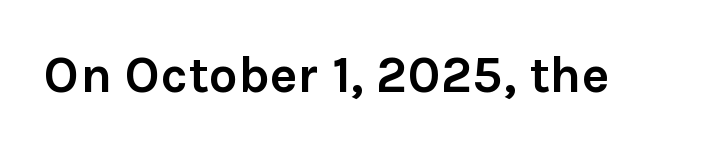
The image shows 52 px semibold sans-serif type, upright; set normal letter spacing, not underlined; a medium x-height.
